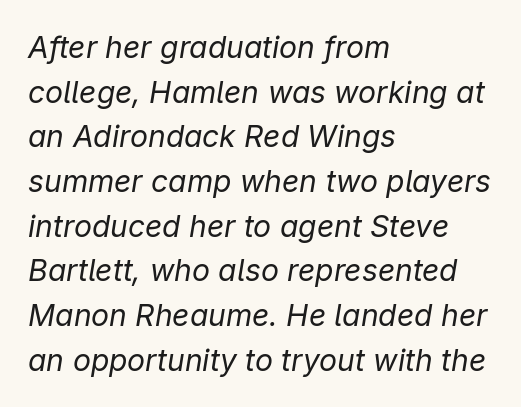
Q: Is the text bold? A: No.
Q: Is the text italic (slanted)? A: Yes, it leans right by about 9 degrees.
Q: Is the text underlined? A: No.
Q: How is the paragraph aligned? A: Left-aligned.
Q: Is the spacing between letters normal or unusually wide? A: Normal.
Q: Is the spacing between lines tight, normal or loose? A: Normal.
Q: Width (condensed, normal, or wide)? A: Normal.
Q: Stroke contrast? A: Low.
Q: x-height? A: Medium.
Q: Monospaced? A: No.
